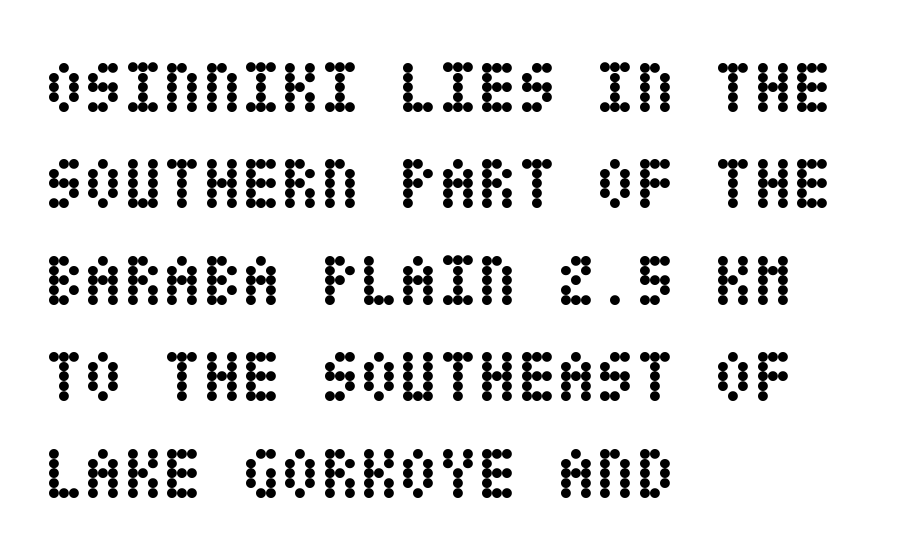
The zone under the glyphs is completely vacant. A normal amount of white space separates one row of letters from the next. Characters follow at the spacing the type designer built in. How heavy is the stroke? Heavy — this is a bold. Where is the straight margin? On the left. When letters stand straight like this, we call the style roman or upright.
